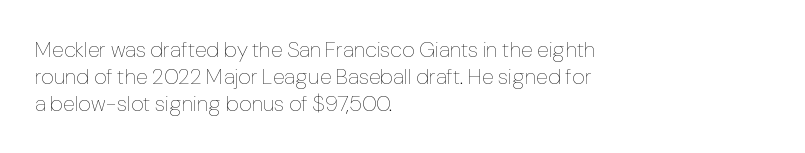
Honestly, the letter spacing is just normal — you wouldn't notice it. A student would call this left alignment; a typographer would say flush left, rag right. The font sits on the lighter half of the weight spectrum, regular included. Just letters on the line, the space beneath them empty.
